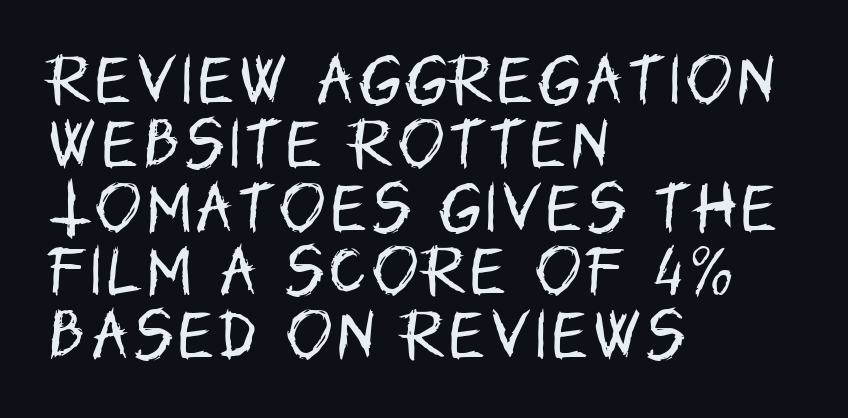
{"serif": "no", "italic": "no", "bold": "no", "weight": "regular", "width": "condensed", "stroke_contrast": "low", "x_height": "large", "monospaced": "no", "underline": "no", "align": "left", "line_spacing_ratio": 1.16, "glyph_px": 55}
